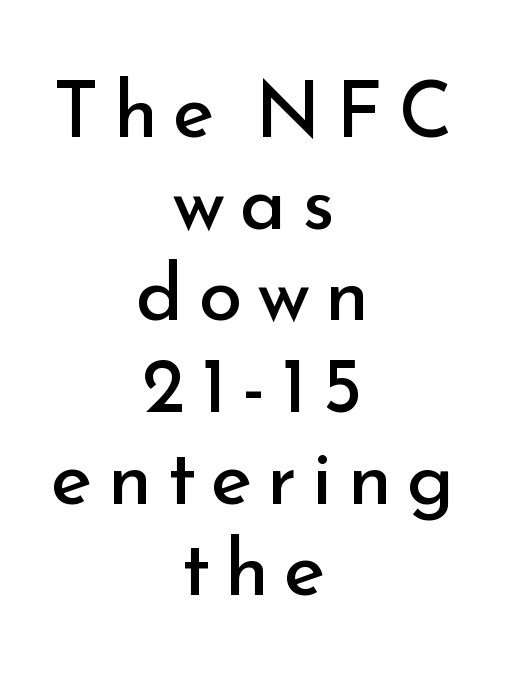
{"serif": "no", "italic": "no", "bold": "no", "weight": "regular", "width": "normal", "stroke_contrast": "low", "x_height": "small", "monospaced": "no", "underline": "no", "align": "center", "line_spacing_ratio": 1.16, "glyph_px": 79}
